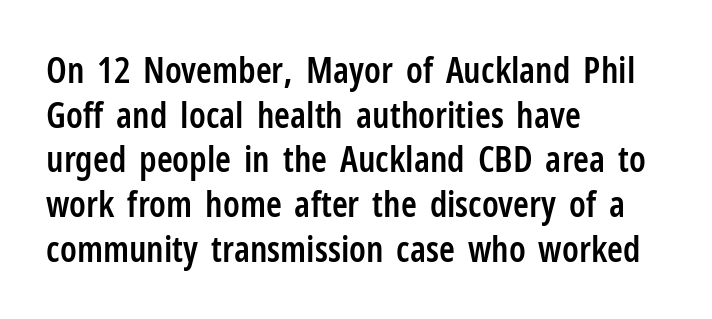
Q: Is the text bold? A: Semi-bold.
Q: Is the text italic (slanted)? A: No, it is upright.
Q: Is the typeface a serif or a sans-serif typeface? A: Sans-serif.
Q: Is the text underlined? A: No.
Q: How is the paragraph aligned? A: Left-aligned.
Q: Is the spacing between letters normal or unusually wide? A: Normal.
Q: Width (condensed, normal, or wide)? A: Condensed.
Q: Stroke contrast? A: Low.
Q: x-height? A: Medium.
Q: Monospaced? A: No.
